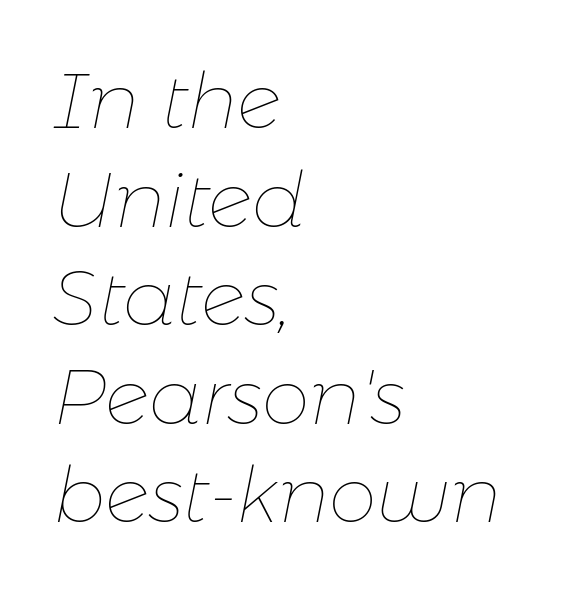
Q: Is the text bold? A: No.
Q: Is the text italic (slanted)? A: Yes, it leans right by about 11 degrees.
Q: Is the text underlined? A: No.
Q: How is the paragraph aligned? A: Left-aligned.
Q: Is the spacing between letters normal or unusually wide? A: Normal.
Q: Is the spacing between lines tight, normal or loose? A: Normal.
Q: Width (condensed, normal, or wide)? A: Normal.
Q: Stroke contrast? A: Low.
Q: x-height? A: Medium.
Q: Monospaced? A: No.
